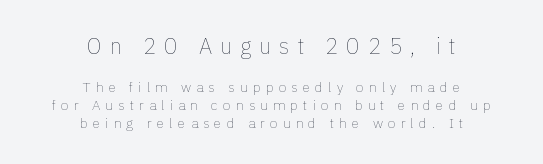
The earlier block is typeset at a bigger size than the later block. Weight: regular or lighter. Clear beneath every line of the passage. You could only call the tracking loose — the letters float apart. The rag falls on both sides of this text block equally. How would I describe the line gaps? Plain and ordinary.
